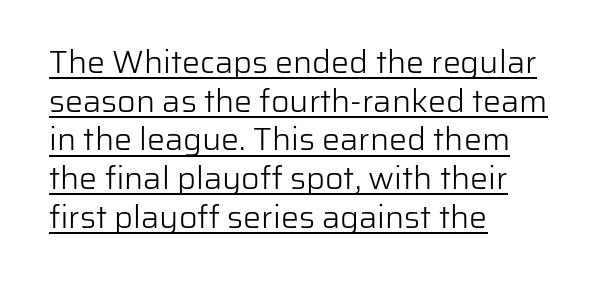
The image shows 32 px light sans-serif type, upright; set left-aligned, line spacing 1.21x, normal letter spacing, underlined; low stroke contrast and a medium x-height.
